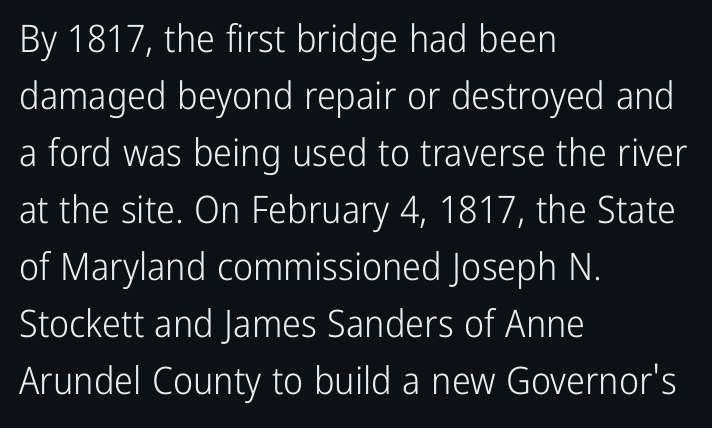
Is the type heavy? It reads as light-to-regular instead. The space between consecutive lines is moderate. Here the designer chose a conventional face with non-uniform glyph widths. Which margin do the lines hug? The left one — the right edge is uneven. Notice how the stems are strictly vertical — no italics here. Unmarked baselines from the first word to the last.
